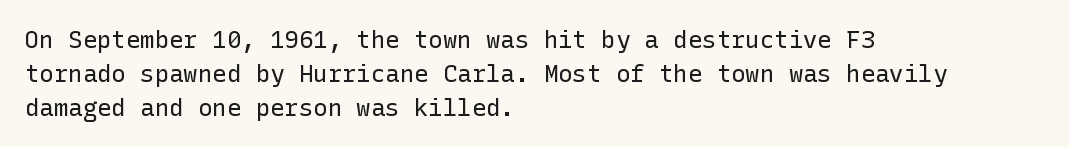
{"italic": "no", "bold": "no", "underline": "no", "align": "left", "line_spacing": "normal", "line_spacing_ratio": 1.41, "letter_spacing": "normal", "letter_spacing_em": 0.0, "glyph_px": 24}
